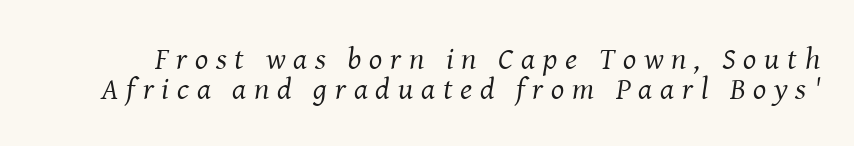
The face used here is rendered with a markedly widened letterfit. Do the characters align in a grid? No, the font is proportional. Weight class: somewhere from thin through regular. Descenders hang freely into open space.
